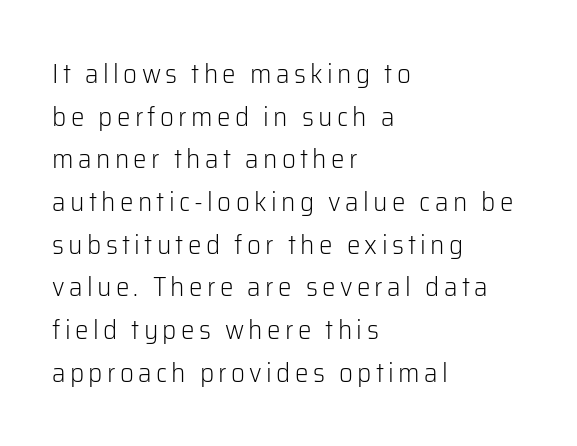
Q: Is the text bold? A: No.
Q: Is the text italic (slanted)? A: No, it is upright.
Q: Is the text underlined? A: No.
Q: How is the paragraph aligned? A: Left-aligned.
Q: Is the spacing between lines tight, normal or loose? A: Normal.
